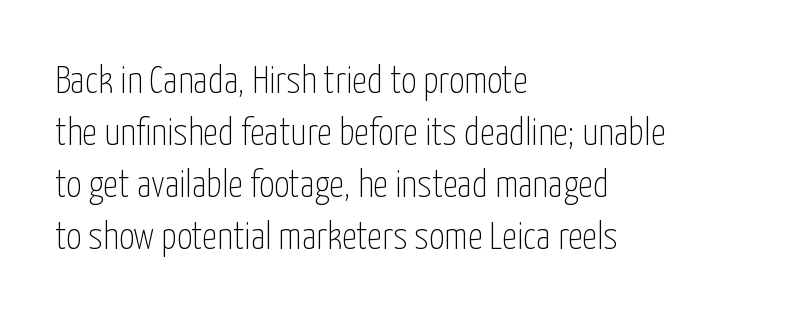
Q: Is the text bold? A: No.
Q: Is the text italic (slanted)? A: No, it is upright.
Q: Is the typeface a serif or a sans-serif typeface? A: Sans-serif.
Q: Is the text underlined? A: No.
Q: How is the paragraph aligned? A: Left-aligned.
Q: Is the spacing between letters normal or unusually wide? A: Normal.
Q: Is the spacing between lines tight, normal or loose? A: Normal.
Q: Width (condensed, normal, or wide)? A: Condensed.
Q: Stroke contrast? A: Low.
Q: x-height? A: Medium.
Q: Monospaced? A: No.
